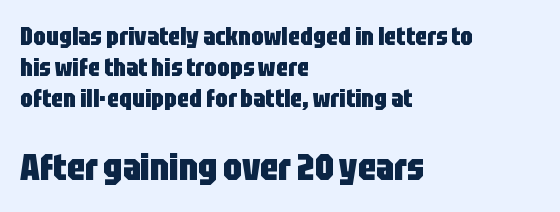
Q: Is the text bold? A: Yes.
Q: Is the text italic (slanted)? A: No, it is upright.
Q: Is the typeface a serif or a sans-serif typeface? A: Sans-serif.
Q: Is the text underlined? A: No.
Q: How is the paragraph aligned? A: Left-aligned.
Q: Is the spacing between letters normal or unusually wide? A: Normal.
Q: Which block of text is set in a larger size, the first (top) or the second (bottom)? A: The second (bottom) one.
Q: Width (condensed, normal, or wide)? A: Condensed.
Q: Stroke contrast? A: Low.
Q: x-height? A: Large.
Q: Monospaced? A: No.
